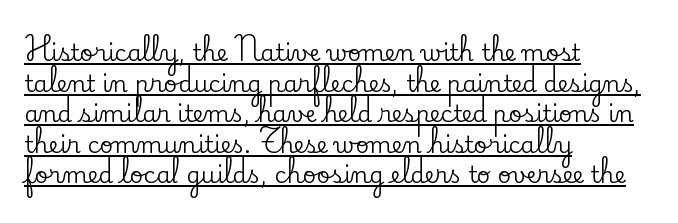
{"italic": "no", "underline": "yes", "align": "left", "line_spacing": "normal", "line_spacing_ratio": 1.33, "letter_spacing": "normal", "letter_spacing_em": 0.0, "glyph_px": 23}
